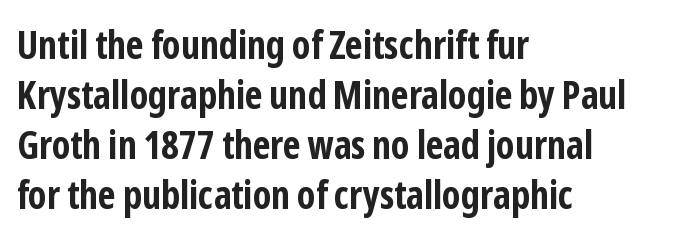
Q: Is the text bold? A: Yes.
Q: Is the text italic (slanted)? A: No, it is upright.
Q: Is the typeface a serif or a sans-serif typeface? A: Sans-serif.
Q: Is the text underlined? A: No.
Q: How is the paragraph aligned? A: Left-aligned.
Q: Is the spacing between letters normal or unusually wide? A: Normal.
Q: Is the spacing between lines tight, normal or loose? A: Normal.
Q: Width (condensed, normal, or wide)? A: Condensed.
Q: Stroke contrast? A: Low.
Q: x-height? A: Medium.
Q: Monospaced? A: No.
